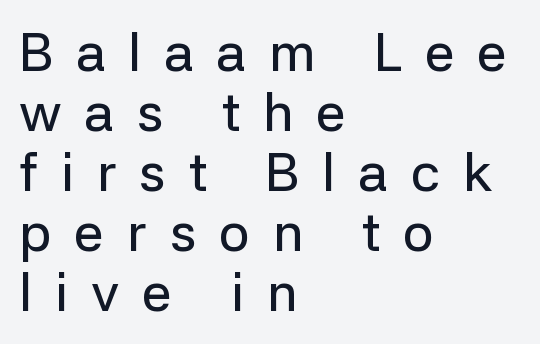
{"serif": "no", "italic": "no", "width": "normal", "stroke_contrast": "low", "x_height": "medium", "monospaced": "no", "underline": "no", "align": "left", "line_spacing": "tight", "line_spacing_ratio": 1.11, "letter_spacing": "wide", "letter_spacing_em": 0.42, "glyph_px": 54}
